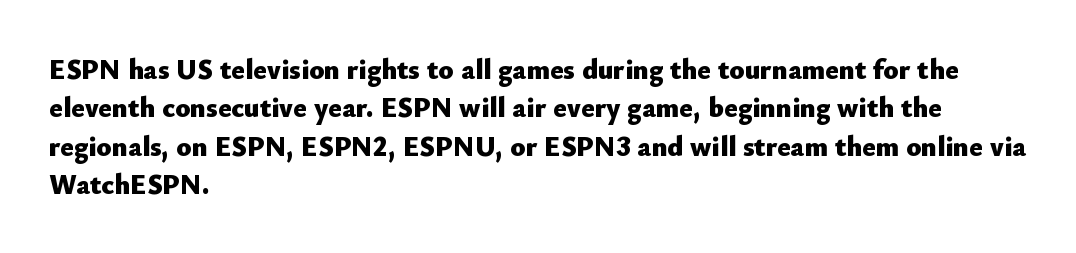
Italic? Not at all — the glyphs are vertical. These lines are set flush left with a ragged right edge. Quick note: interline space is typical. Just letters on the line, the space beneath them empty.
